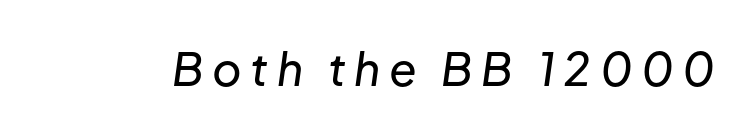
The image shows 45 px text type, italic (leaning right); set not underlined; low stroke contrast and a medium x-height.
